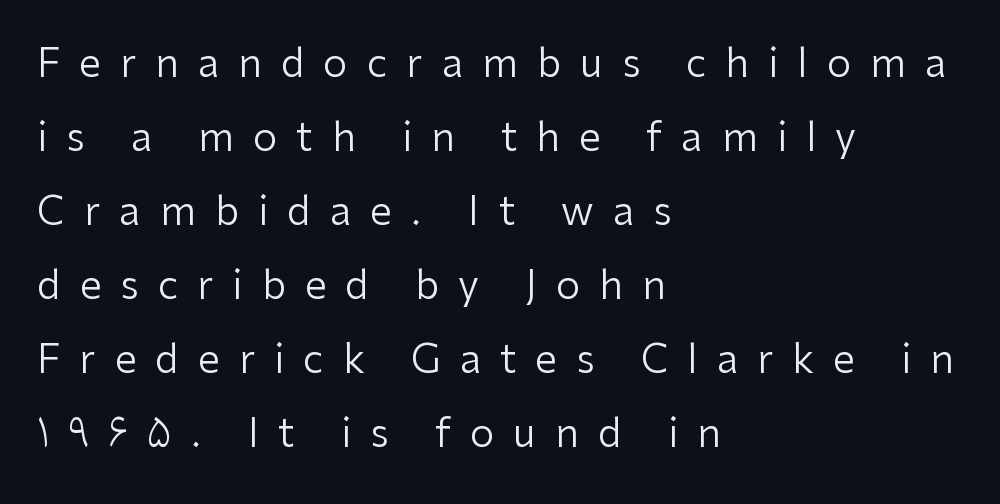
{"serif": "no", "italic": "no", "bold": "no", "weight": "regular", "width": "normal", "stroke_contrast": "low", "x_height": "medium", "monospaced": "no", "underline": "no", "align": "left", "line_spacing": "loose", "line_spacing_ratio": 1.9, "letter_spacing": "wide", "letter_spacing_em": 0.49, "glyph_px": 39}
